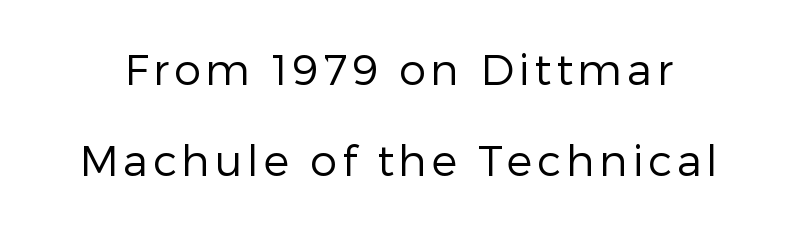
The image shows 43 px regular-weight sans-serif type, upright; set loose line spacing (2.12x), not underlined; low stroke contrast and a medium x-height.
